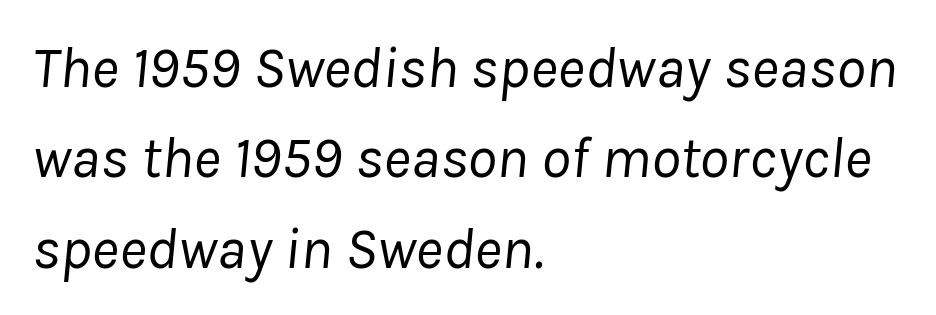
{"italic": "yes", "lean": "right", "slant_degrees": 8, "bold": "no", "weight": "regular", "width": "normal", "stroke_contrast": "low", "x_height": "medium", "monospaced": "no", "underline": "no", "align": "left", "line_spacing": "normal", "line_spacing_ratio": 1.53, "letter_spacing": "normal", "letter_spacing_em": 0.0, "glyph_px": 59}
